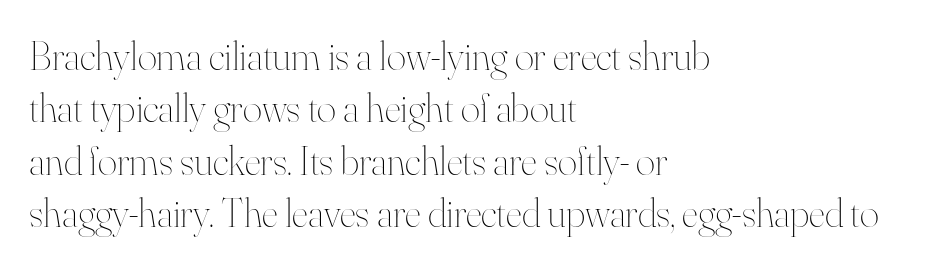
Q: Is the text bold? A: No.
Q: Is the text italic (slanted)? A: No, it is upright.
Q: Is the text underlined? A: No.
Q: How is the paragraph aligned? A: Left-aligned.
Q: Is the spacing between letters normal or unusually wide? A: Normal.
Q: Is the spacing between lines tight, normal or loose? A: Normal.
Q: Width (condensed, normal, or wide)? A: Normal.
Q: Stroke contrast? A: High.
Q: x-height? A: Small.
Q: Monospaced? A: No.
